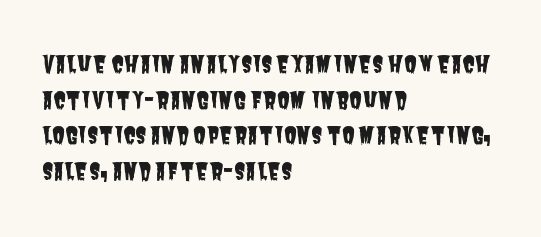
One-word summary of the alignment: left. The face used here is rendered with its standard letterfit. Does the leading feel generous? No, just average. Just letters on the line, the space beneath them empty.
